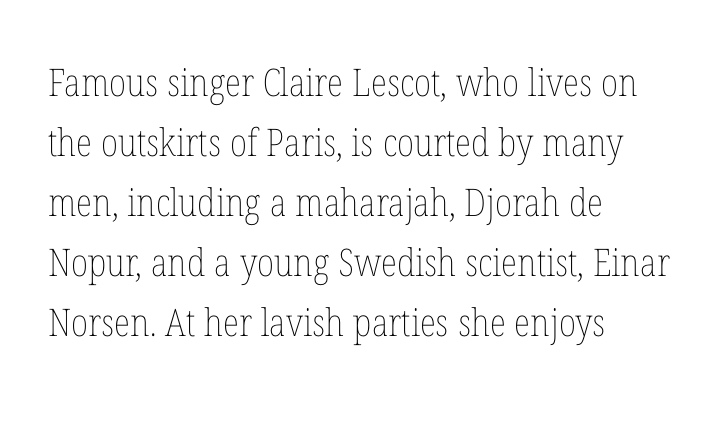
{"italic": "no", "bold": "no", "weight": "thin", "width": "condensed", "stroke_contrast": "low", "x_height": "medium", "monospaced": "no", "underline": "no", "align": "left", "line_spacing": "normal", "line_spacing_ratio": 1.58, "letter_spacing": "normal", "letter_spacing_em": 0.0, "glyph_px": 38}
